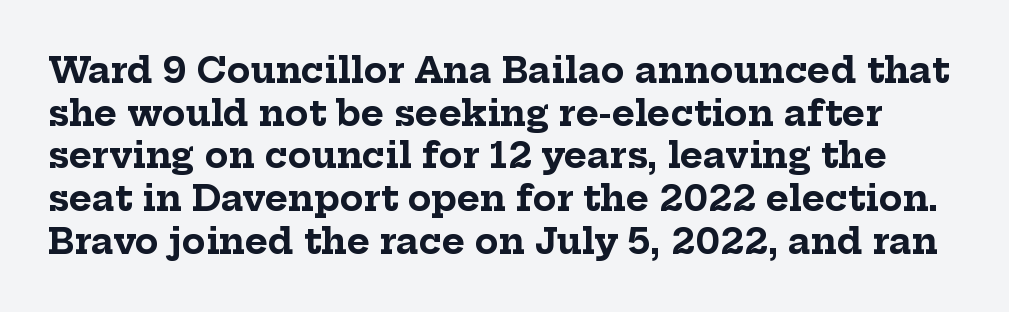
The image shows 35 px bold serif type, upright; set line spacing 1.22x, normal letter spacing, not underlined; low stroke contrast and a medium x-height.
